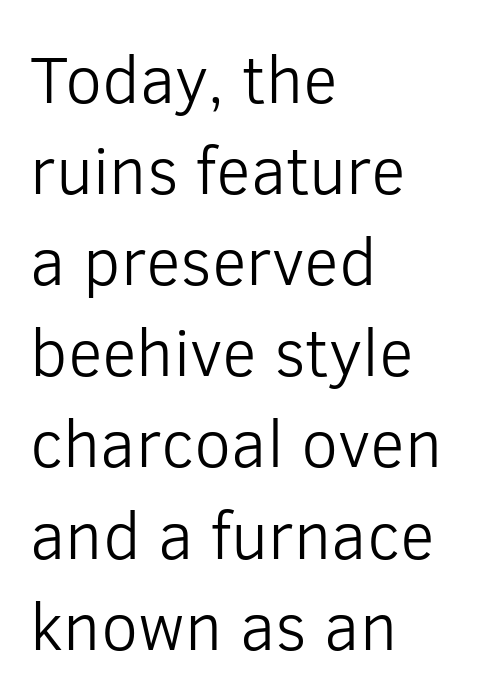
Q: Is the text bold? A: No.
Q: Is the text italic (slanted)? A: No, it is upright.
Q: Is the typeface a serif or a sans-serif typeface? A: Sans-serif.
Q: Is the text underlined? A: No.
Q: How is the paragraph aligned? A: Left-aligned.
Q: Is the spacing between letters normal or unusually wide? A: Normal.
Q: Is the spacing between lines tight, normal or loose? A: Normal.
Q: Width (condensed, normal, or wide)? A: Normal.
Q: Stroke contrast? A: Low.
Q: x-height? A: Medium.
Q: Monospaced? A: No.
